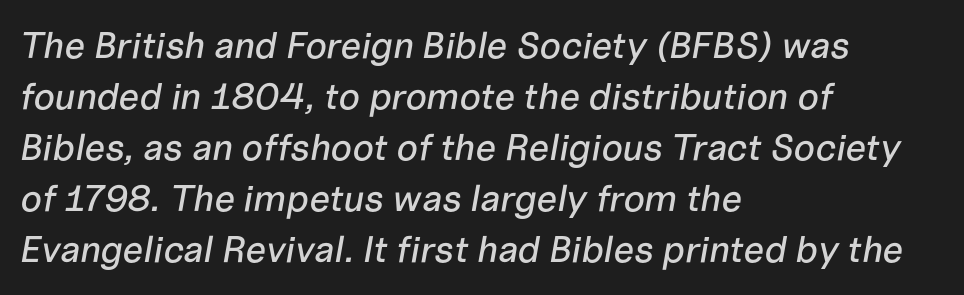
Q: Is the text italic (slanted)? A: Yes, it leans right by about 10 degrees.
Q: Is the text underlined? A: No.
Q: How is the paragraph aligned? A: Left-aligned.
Q: Is the spacing between letters normal or unusually wide? A: Normal.
Q: Is the spacing between lines tight, normal or loose? A: Normal.
Q: Width (condensed, normal, or wide)? A: Normal.
Q: Stroke contrast? A: Low.
Q: x-height? A: Medium.
Q: Monospaced? A: No.
